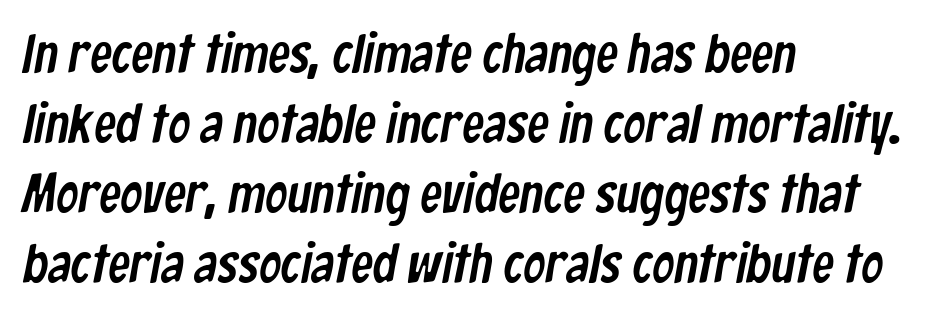
Successive baselines arrive at the customary interval. These lines are set flush left with a ragged right edge. Compared with typical body copy, the letter spacing here is the same. Character widths vary here, with narrow letters taking less room than wide ones. The gap between lines stays unmarked. Classification — sans serif.
